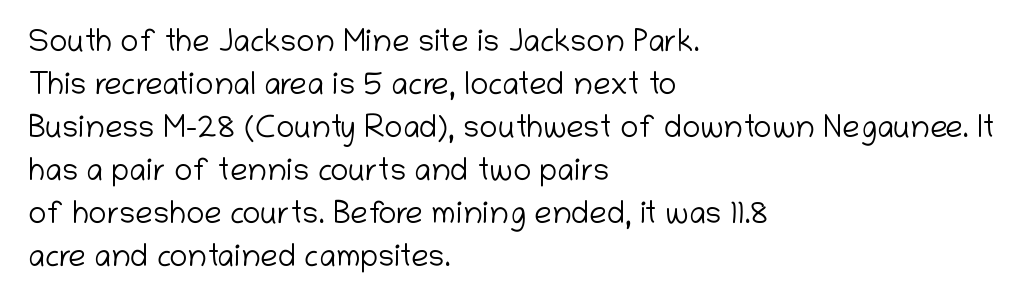
The passage is arranged the way most books set body copy — flush left. The typography opts for an upright posture over an oblique one. The letters look calm and open, with moderate or lighter stems. The specimen omits any rule beneath the text block's lines. These lines are composed in type without serifs. How are the letters spaced? Ordinarily, with no added tracking.
